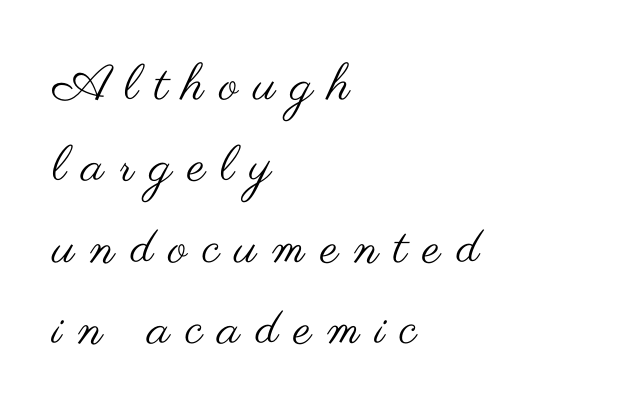
Quick note: underline off. Examine the stroke ends and you'll find no serifs. If you drew a ruler down the left edge, every line would touch it. Students, observe: this is what conventionally led text looks like.
